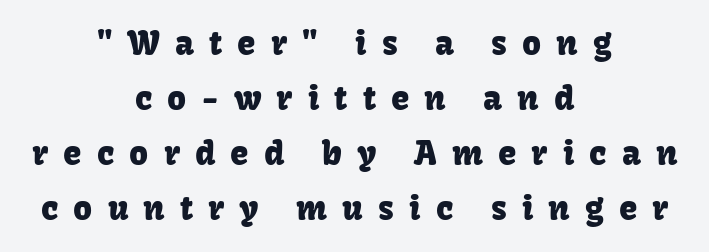
{"serif": "no", "italic": "no", "width": "normal", "stroke_contrast": "low", "x_height": "medium", "monospaced": "no", "underline": "no", "align": "center", "line_spacing": "normal", "line_spacing_ratio": 1.67, "letter_spacing": "wide", "letter_spacing_em": 0.46, "glyph_px": 33}
